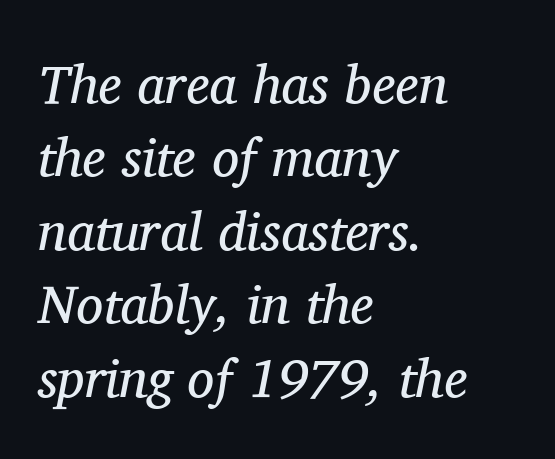
{"serif": "yes", "italic": "yes", "lean": "right", "slant_degrees": 11, "bold": "no", "weight": "regular", "width": "normal", "stroke_contrast": "medium", "x_height": "medium", "monospaced": "no", "underline": "no", "align": "left", "line_spacing": "normal", "line_spacing_ratio": 1.36, "letter_spacing": "normal", "letter_spacing_em": 0.0, "glyph_px": 54}
